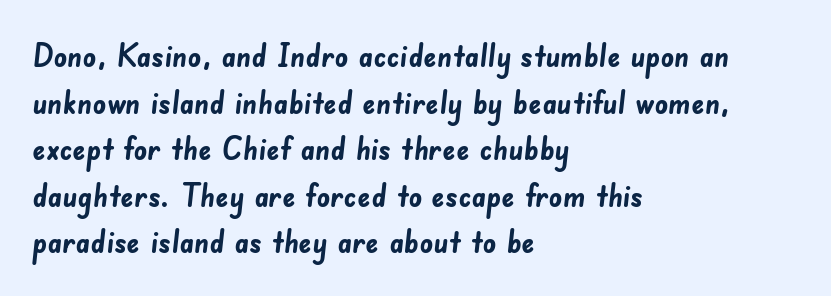
Successive baselines arrive at the customary interval. Does extra space separate the letters? No, they use regular spacing. The rendering shows plain stroke endings on the letterforms — a sans-serif design. Lines of text with bare space underneath. Character widths vary here, with narrow letters taking less room than wide ones.
